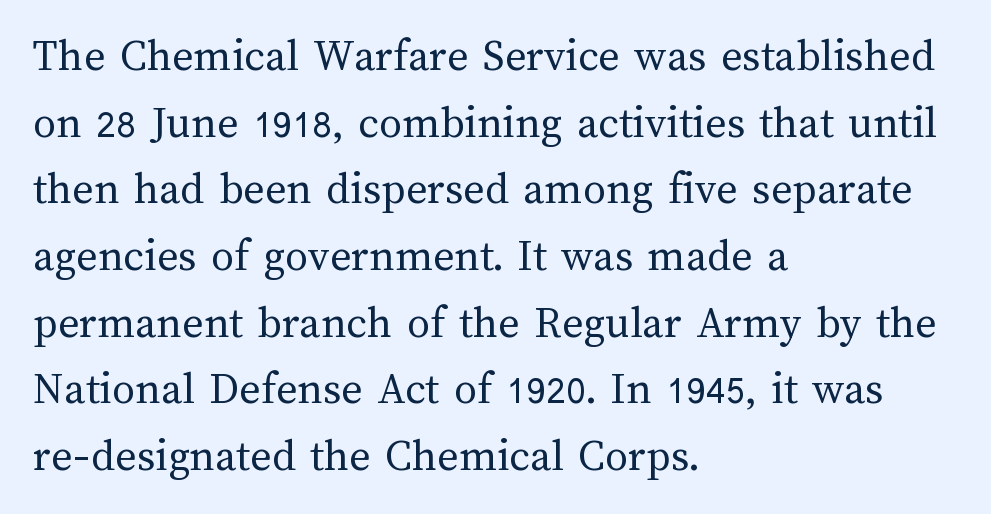
Q: Is the text bold? A: No.
Q: Is the text italic (slanted)? A: No, it is upright.
Q: Is the text underlined? A: No.
Q: How is the paragraph aligned? A: Left-aligned.
Q: Is the spacing between letters normal or unusually wide? A: Normal.
Q: Is the spacing between lines tight, normal or loose? A: Normal.
Q: Width (condensed, normal, or wide)? A: Normal.
Q: Stroke contrast? A: Medium.
Q: x-height? A: Medium.
Q: Monospaced? A: No.
